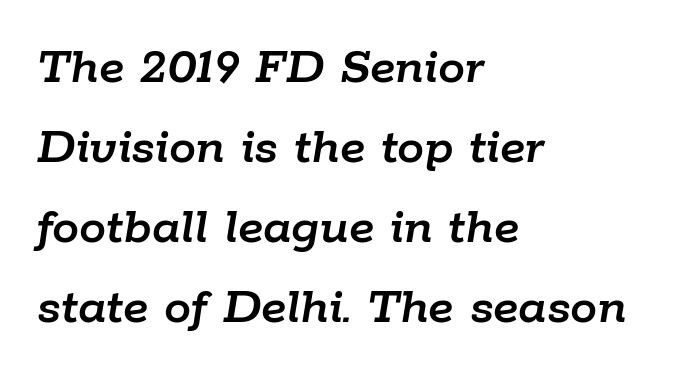
The image shows 54 px text type, italic (leaning right); set left-aligned, normal line spacing (1.48x), normal letter spacing, not underlined; low stroke contrast and a medium x-height.
